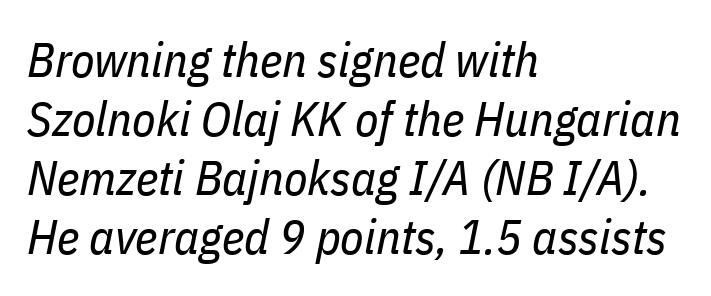
Q: Is the text bold? A: No.
Q: Is the text italic (slanted)? A: Yes, it leans right by about 11 degrees.
Q: Is the text underlined? A: No.
Q: How is the paragraph aligned? A: Left-aligned.
Q: Is the spacing between letters normal or unusually wide? A: Normal.
Q: Width (condensed, normal, or wide)? A: Condensed.
Q: Stroke contrast? A: Low.
Q: x-height? A: Medium.
Q: Monospaced? A: No.
